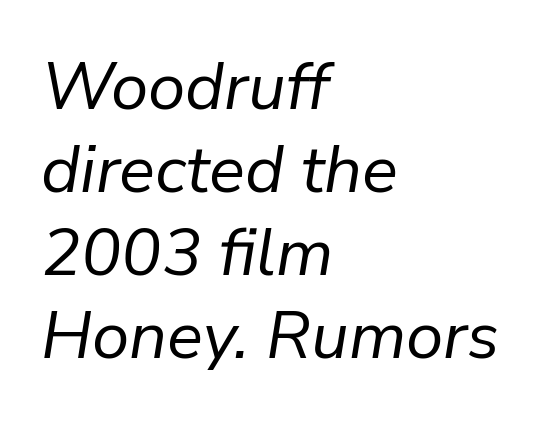
The image shows 67 px regular-weight type, italic (leaning right); set left-aligned, line spacing 1.24x, normal letter spacing, not underlined; low stroke contrast and a medium x-height.
